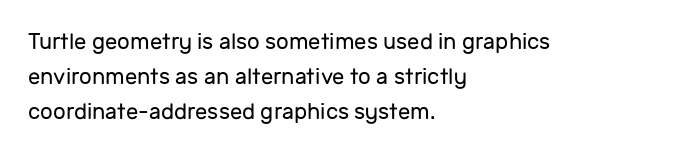
Every stem runs plumb, perpendicular to the baseline. Ink coverage per letter is moderate at most. Does extra space separate the letters? No, they use regular spacing. Line starts are locked; line ends wander. If you measured baseline to baseline, you'd find a middling distance.
